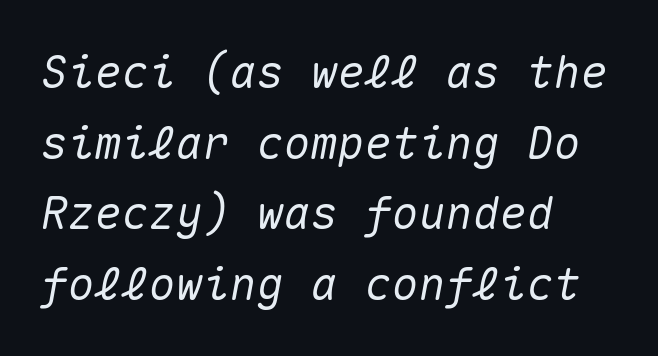
Q: Is the text italic (slanted)? A: Yes, it leans right by about 10 degrees.
Q: Is the text underlined? A: No.
Q: How is the paragraph aligned? A: Left-aligned.
Q: Is the spacing between letters normal or unusually wide? A: Normal.
Q: Is the spacing between lines tight, normal or loose? A: Normal.
Q: Width (condensed, normal, or wide)? A: Normal.
Q: Stroke contrast? A: Medium.
Q: x-height? A: Medium.
Q: Monospaced? A: Yes.
